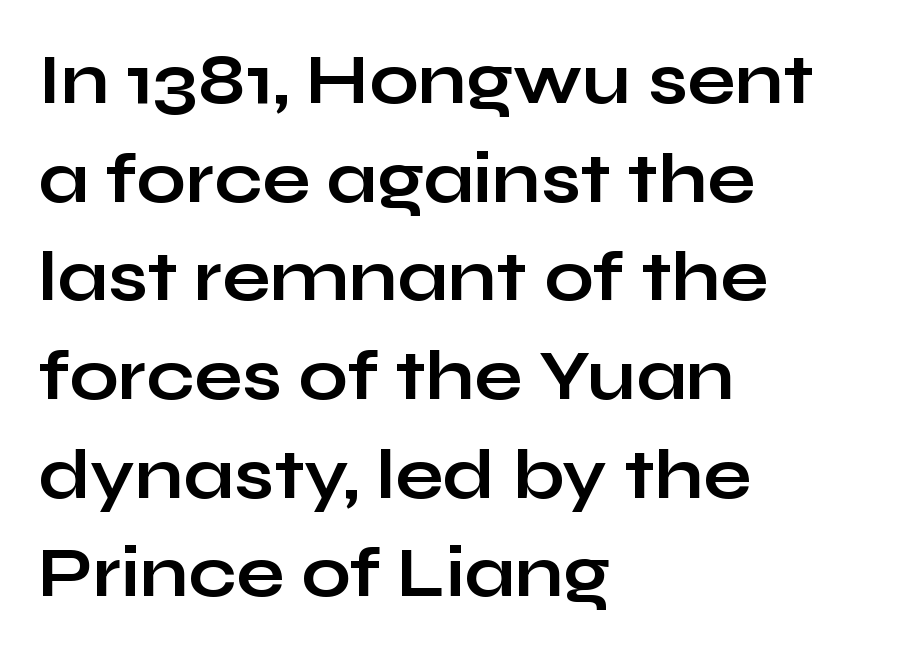
The image shows 70 px bold, wide sans-serif type, upright; set left-aligned, normal line spacing (1.41x), normal letter spacing, not underlined; low stroke contrast and a medium x-height.
